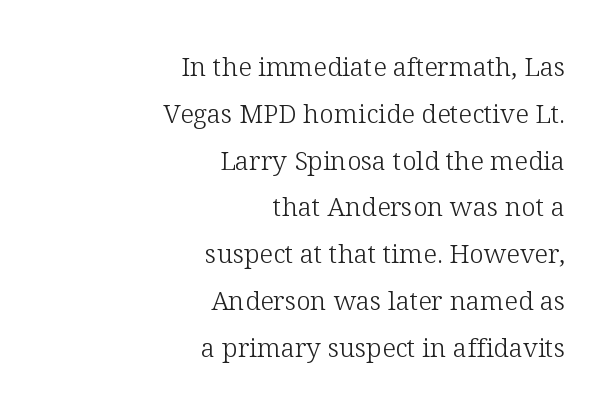
The image shows 26 px text type, upright; set right-aligned, line spacing 1.8x, normal letter spacing, not underlined.
